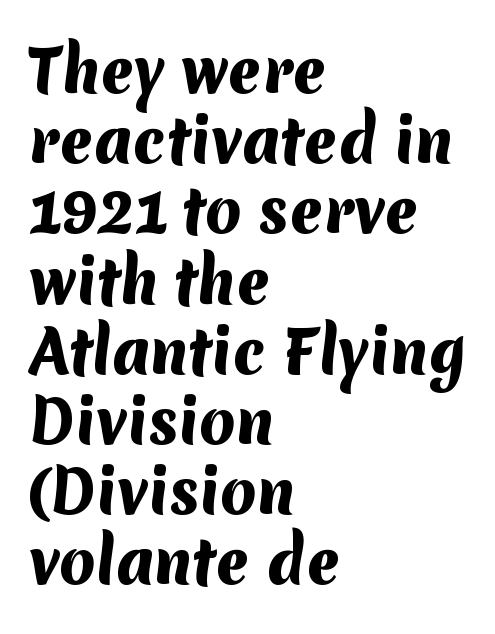
The image shows 58 px heavy sans-serif type; set left-aligned, line spacing 1.21x, normal letter spacing, not underlined; medium stroke contrast and a medium x-height.
